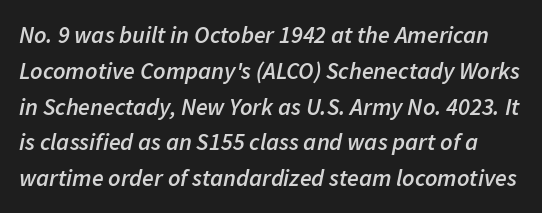
{"italic": "yes", "lean": "right", "slant_degrees": 11, "bold": "semi", "underline": "no", "line_spacing": "normal", "line_spacing_ratio": 1.49, "letter_spacing": "normal", "letter_spacing_em": 0.0, "glyph_px": 24}
